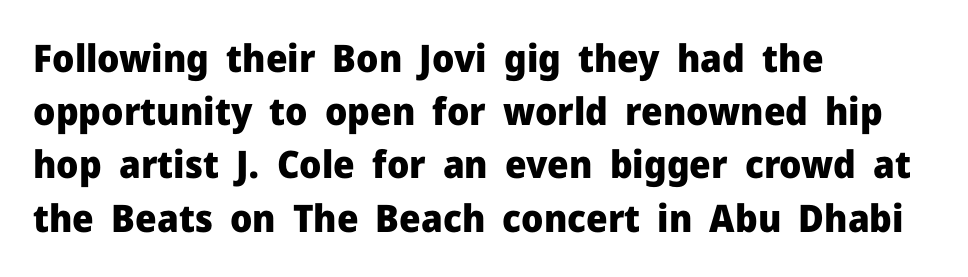
Q: Is the text bold? A: Yes.
Q: Is the text italic (slanted)? A: No, it is upright.
Q: Is the typeface a serif or a sans-serif typeface? A: Sans-serif.
Q: Is the text underlined? A: No.
Q: How is the paragraph aligned? A: Left-aligned.
Q: Is the spacing between letters normal or unusually wide? A: Normal.
Q: Is the spacing between lines tight, normal or loose? A: Normal.
Q: Width (condensed, normal, or wide)? A: Normal.
Q: Stroke contrast? A: Low.
Q: x-height? A: Medium.
Q: Monospaced? A: No.
